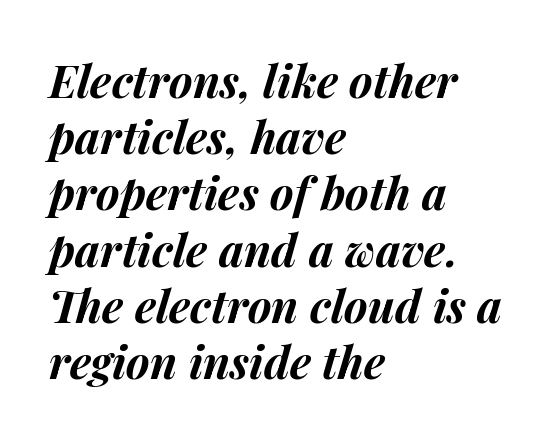
{"italic": "yes", "lean": "right", "slant_degrees": 14, "bold": "yes", "weight": "bold", "width": "normal", "stroke_contrast": "medium", "x_height": "medium", "monospaced": "no", "underline": "no", "align": "left", "line_spacing": "normal", "line_spacing_ratio": 1.25, "letter_spacing": "normal", "letter_spacing_em": 0.0, "glyph_px": 45}
